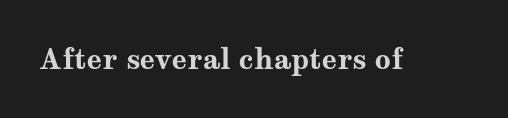
The image shows 28 px bold, wide serif type, upright; set normal letter spacing, not underlined; medium stroke contrast and a medium x-height.
